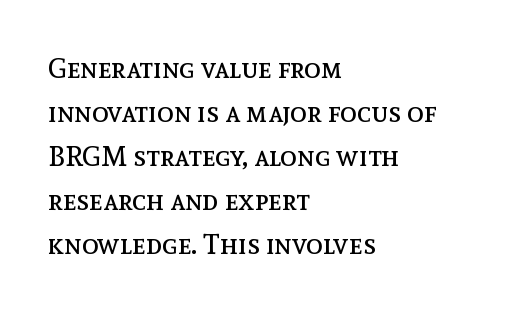
Q: Is the text bold? A: No.
Q: Is the text italic (slanted)? A: No, it is upright.
Q: Is the text underlined? A: No.
Q: How is the paragraph aligned? A: Left-aligned.
Q: Is the spacing between letters normal or unusually wide? A: Normal.
Q: Is the spacing between lines tight, normal or loose? A: Normal.
Q: Width (condensed, normal, or wide)? A: Normal.
Q: x-height? A: Medium.
Q: Monospaced? A: No.
